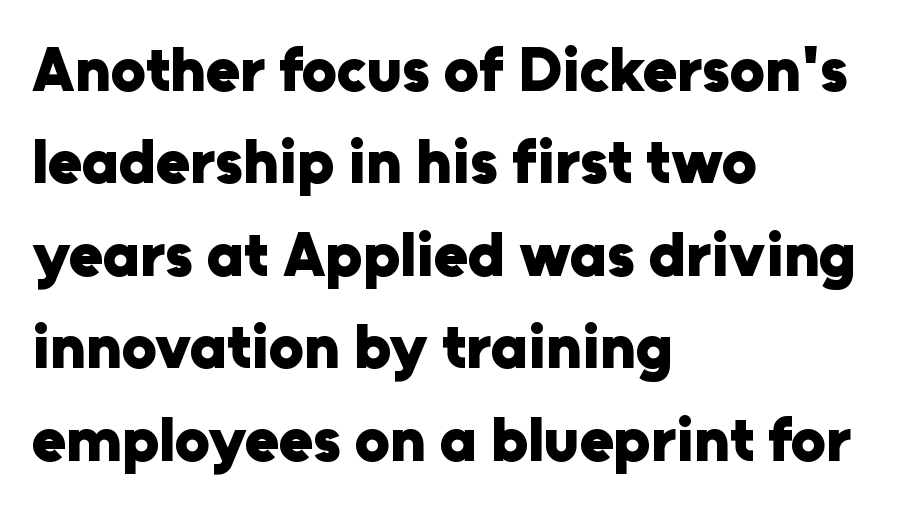
Q: Is the text bold? A: Yes.
Q: Is the text italic (slanted)? A: No, it is upright.
Q: Is the typeface a serif or a sans-serif typeface? A: Sans-serif.
Q: Is the text underlined? A: No.
Q: How is the paragraph aligned? A: Left-aligned.
Q: Is the spacing between letters normal or unusually wide? A: Normal.
Q: Is the spacing between lines tight, normal or loose? A: Normal.
Q: Width (condensed, normal, or wide)? A: Normal.
Q: Stroke contrast? A: Low.
Q: x-height? A: Medium.
Q: Monospaced? A: No.
